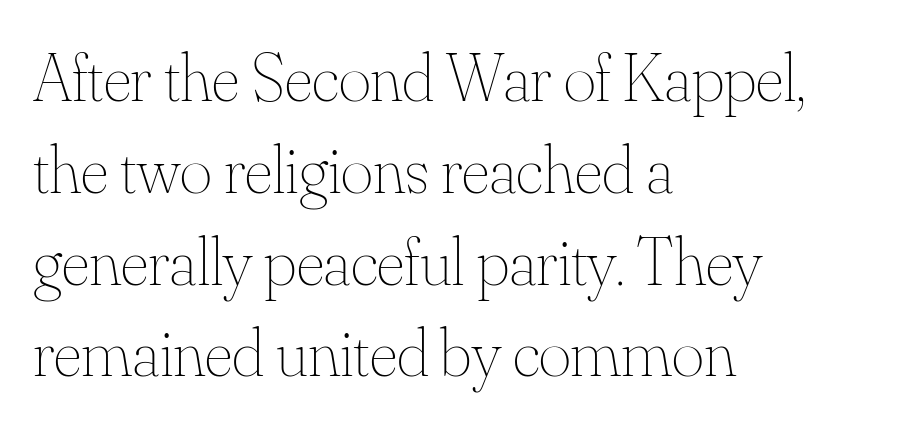
Q: Is the text bold? A: No.
Q: Is the text italic (slanted)? A: No, it is upright.
Q: Is the text underlined? A: No.
Q: How is the paragraph aligned? A: Left-aligned.
Q: Is the spacing between letters normal or unusually wide? A: Normal.
Q: Is the spacing between lines tight, normal or loose? A: Normal.
Q: Width (condensed, normal, or wide)? A: Normal.
Q: Stroke contrast? A: Medium.
Q: x-height? A: Small.
Q: Monospaced? A: No.
